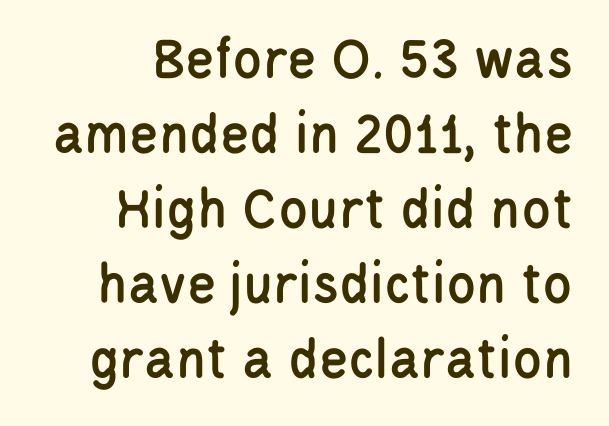
The image shows 60 px condensed sans-serif type, upright; set normal line spacing (1.25x), normal letter spacing, not underlined; low stroke contrast and a large x-height.
